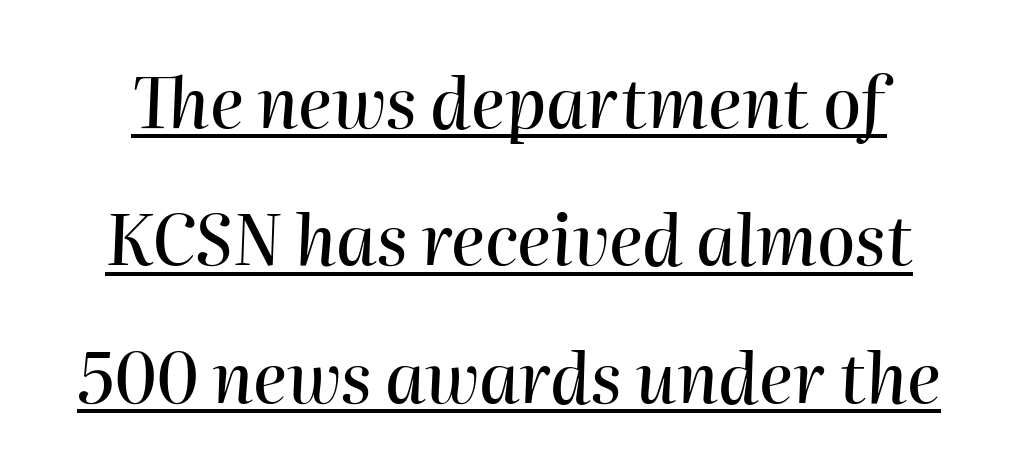
{"italic": "yes", "lean": "right", "slant_degrees": 2, "width": "normal", "stroke_contrast": "high", "x_height": "medium", "monospaced": "no", "underline": "yes", "line_spacing": "loose", "line_spacing_ratio": 1.99, "letter_spacing": "normal", "letter_spacing_em": 0.0, "glyph_px": 69}
